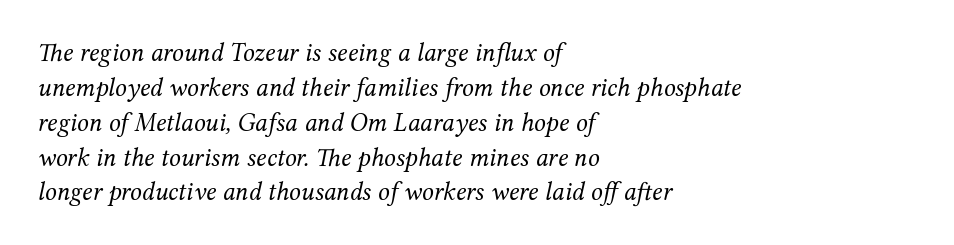
The image shows 26 px text type, italic (leaning right); set left-aligned, normal line spacing (1.34x), normal letter spacing, not underlined.
